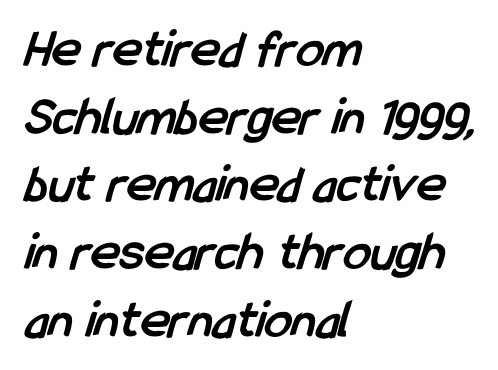
The image shows 55 px semibold, condensed sans-serif type; set left-aligned, line spacing 1.23x, normal letter spacing, not underlined; low stroke contrast and a medium x-height.
